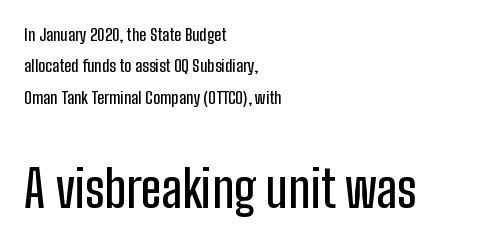
The image shows 50 px condensed sans-serif type, upright; set left-aligned, line spacing 1.84x, normal letter spacing, not underlined; the second (bottom) block is 2.94x larger; low stroke contrast and a medium x-height.
